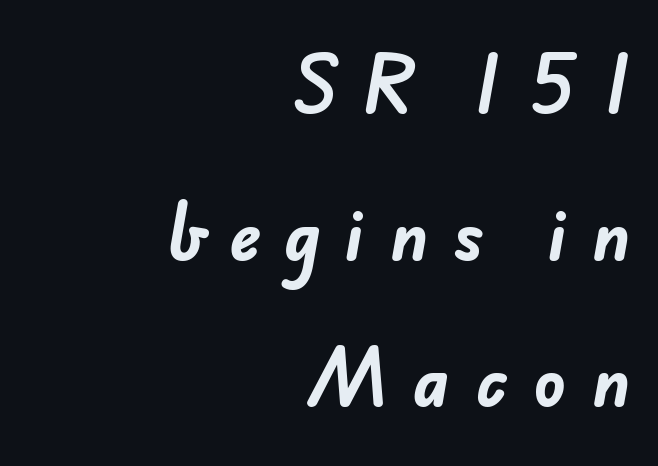
Q: Is the text bold? A: Yes.
Q: Is the typeface a serif or a sans-serif typeface? A: Sans-serif.
Q: Is the text underlined? A: No.
Q: How is the paragraph aligned? A: Right-aligned.
Q: Is the spacing between letters normal or unusually wide? A: Unusually wide.
Q: Is the spacing between lines tight, normal or loose? A: Loose.
Q: Width (condensed, normal, or wide)? A: Normal.
Q: Stroke contrast? A: Low.
Q: x-height? A: Small.
Q: Monospaced? A: No.
